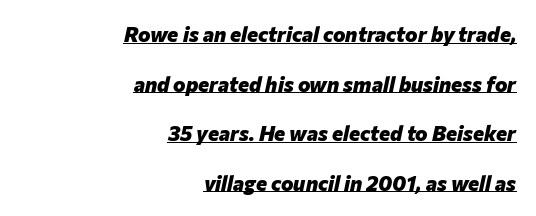
Q: Is the text bold? A: Yes.
Q: Is the text italic (slanted)? A: Yes, it leans right by about 12 degrees.
Q: Is the text underlined? A: Yes.
Q: How is the paragraph aligned? A: Right-aligned.
Q: Is the spacing between letters normal or unusually wide? A: Normal.
Q: Is the spacing between lines tight, normal or loose? A: Loose.
